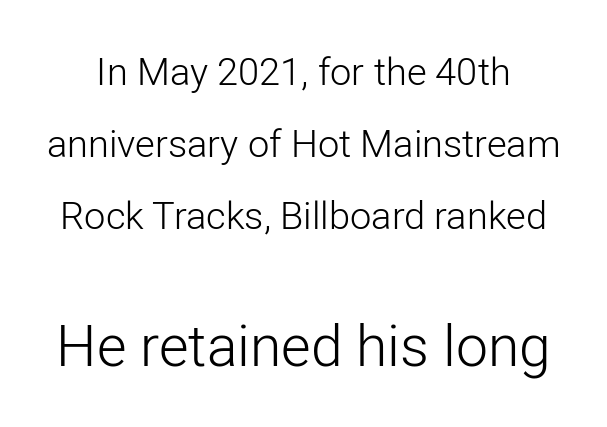
What kind of face is this? One without serifs — a sans. Is this a fixed-width face? No — the glyphs have proportional, varying widths. How are the letters spaced? Ordinarily, with no added tracking. Two sizes are in play, and the larger belongs to the second block.
